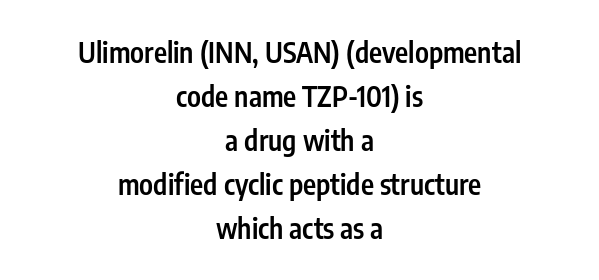
Q: Is the text bold? A: Semi-bold.
Q: Is the text italic (slanted)? A: No, it is upright.
Q: Is the typeface a serif or a sans-serif typeface? A: Sans-serif.
Q: Is the text underlined? A: No.
Q: How is the paragraph aligned? A: Centered.
Q: Is the spacing between letters normal or unusually wide? A: Normal.
Q: Is the spacing between lines tight, normal or loose? A: Normal.
Q: Width (condensed, normal, or wide)? A: Condensed.
Q: Stroke contrast? A: Low.
Q: x-height? A: Medium.
Q: Monospaced? A: No.
